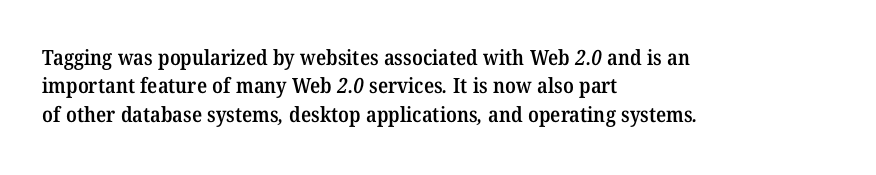
The image shows 21 px text type; set left-aligned, normal line spacing (1.35x), normal letter spacing, not underlined.
